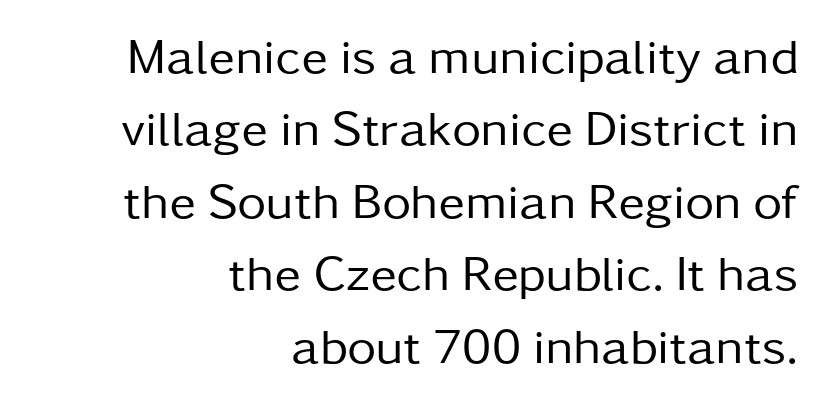
Whoever set this chose a conventional vertical rhythm. In terms of posture, this sample is upright. Layout note: lines flush right. Spacing verdict: proportional, widths tailored to each character. Look at the tracking — it's just the regular setting, nothing added.
